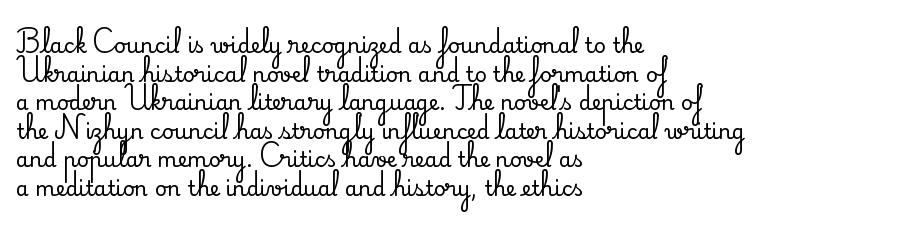
{"italic": "no", "underline": "no", "align": "left", "line_spacing": "normal", "line_spacing_ratio": 1.36, "letter_spacing": "normal", "letter_spacing_em": 0.0, "glyph_px": 21}
